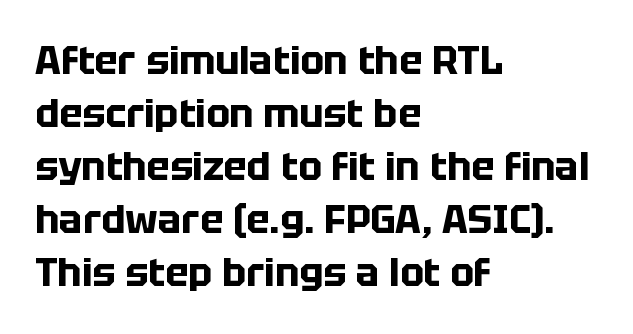
{"serif": "no", "italic": "no", "bold": "yes", "weight": "bold", "width": "normal", "stroke_contrast": "low", "x_height": "large", "monospaced": "no", "underline": "no", "align": "left", "line_spacing": "normal", "line_spacing_ratio": 1.36, "letter_spacing": "normal", "letter_spacing_em": 0.0, "glyph_px": 39}
